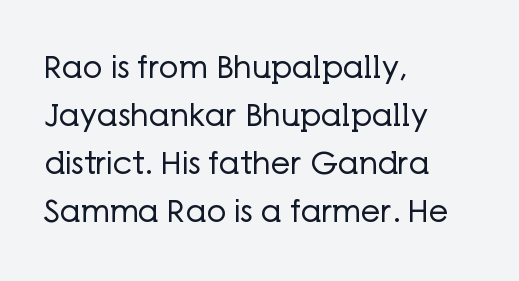
The foot of each line stays bare and open. Heft: none added — not bold. The passage shown is typed in a proportional face where columns would drift. The letters carry no serifs — their stems end cleanly without finishing strokes.
